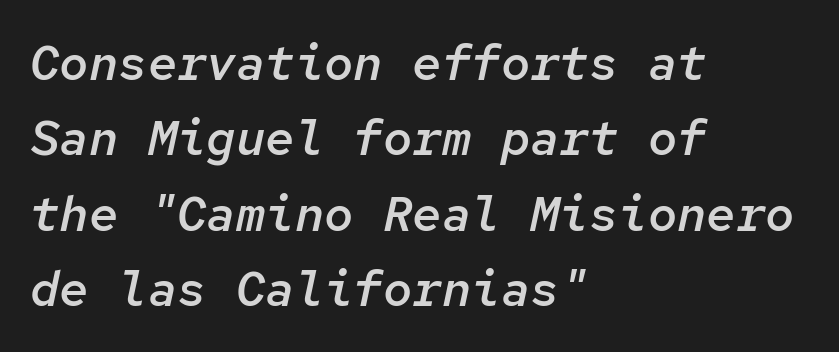
Q: Is the text bold? A: Semi-bold.
Q: Is the text italic (slanted)? A: Yes, it leans right by about 12 degrees.
Q: Is the text underlined? A: No.
Q: How is the paragraph aligned? A: Left-aligned.
Q: Is the spacing between letters normal or unusually wide? A: Normal.
Q: Is the spacing between lines tight, normal or loose? A: Normal.
Q: Width (condensed, normal, or wide)? A: Normal.
Q: Stroke contrast? A: Low.
Q: x-height? A: Medium.
Q: Monospaced? A: Yes.
